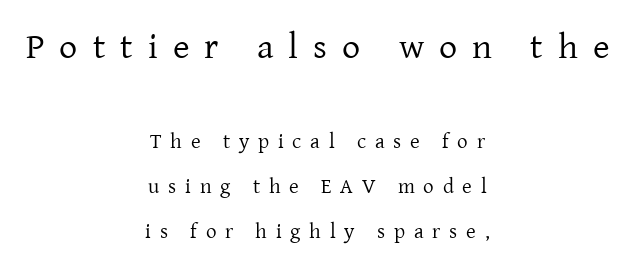
Q: Is the text bold? A: No.
Q: Is the text italic (slanted)? A: No, it is upright.
Q: Is the typeface a serif or a sans-serif typeface? A: Serif.
Q: Is the text underlined? A: No.
Q: How is the paragraph aligned? A: Centered.
Q: Is the spacing between letters normal or unusually wide? A: Unusually wide.
Q: Is the spacing between lines tight, normal or loose? A: Loose.
Q: Which block of text is set in a larger size, the first (top) or the second (bottom)? A: The first (top) one.
Q: Width (condensed, normal, or wide)? A: Normal.
Q: Stroke contrast? A: Low.
Q: x-height? A: Medium.
Q: Monospaced? A: No.
